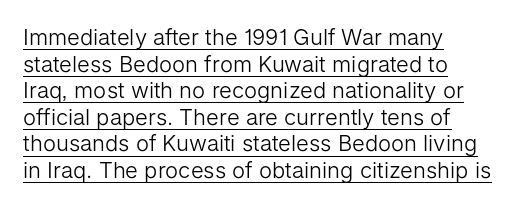
The image shows 22 px text type, upright; set left-aligned, line spacing 1.21x, normal letter spacing, underlined.
